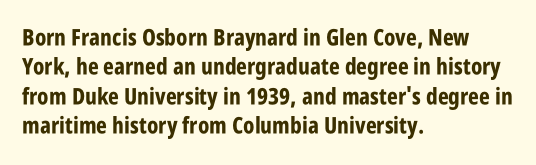
The image shows 23 px bold type, upright; set left-aligned, normal line spacing (1.28x), normal letter spacing, not underlined.
